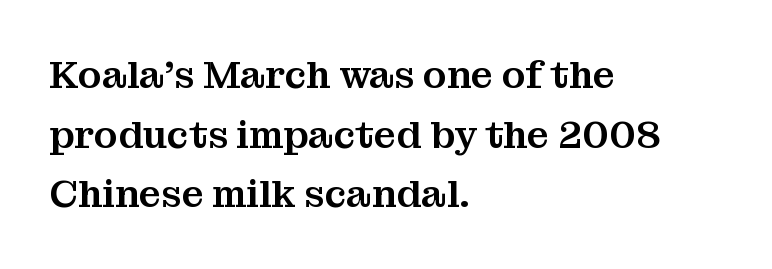
Q: Is the text italic (slanted)? A: No, it is upright.
Q: Is the typeface a serif or a sans-serif typeface? A: Serif.
Q: Is the text underlined? A: No.
Q: How is the paragraph aligned? A: Left-aligned.
Q: Is the spacing between letters normal or unusually wide? A: Normal.
Q: Is the spacing between lines tight, normal or loose? A: Normal.
Q: Width (condensed, normal, or wide)? A: Normal.
Q: Stroke contrast? A: Medium.
Q: x-height? A: Medium.
Q: Monospaced? A: No.
